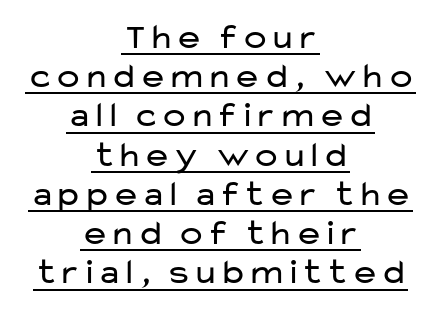
{"serif": "no", "italic": "no", "bold": "no", "weight": "regular", "width": "wide", "stroke_contrast": "low", "x_height": "medium", "monospaced": "no", "underline": "yes", "align": "center", "line_spacing": "tight", "line_spacing_ratio": 1.09, "letter_spacing": "normal", "letter_spacing_em": 0.0, "glyph_px": 36}
